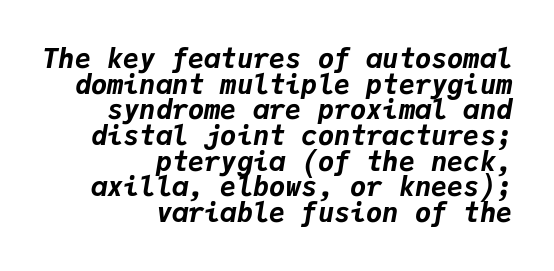
The gaps between neighbouring characters are ordinary and unremarkable. Every character sits at an angle, as italics do. Each line ends at the same right margin while the left side varies. Quick note: underline off. Each new line begins almost immediately beneath the previous one. The characters look thick and weighty, a clear bold.
